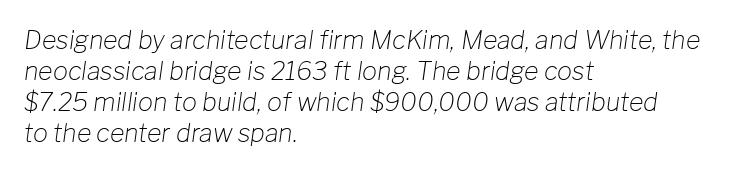
{"italic": "yes", "lean": "right", "slant_degrees": 8, "bold": "no", "underline": "no", "align": "left", "line_spacing_ratio": 1.24, "letter_spacing": "normal", "letter_spacing_em": 0.0, "glyph_px": 25}
